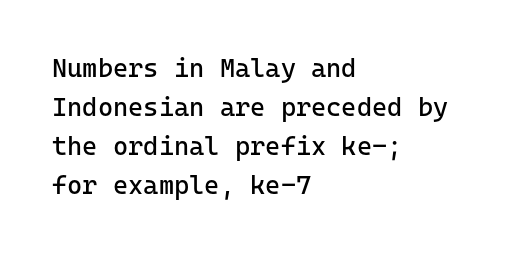
Each new line begins a customary step beneath the previous one. Students, note that the glyphs here touch the page at normal intervals. Letters rest on an invisible, unmarked baseline. Posture: upright roman.
